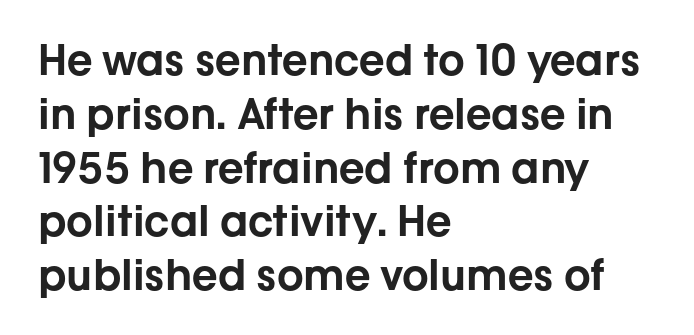
In terms of letterform style, serifs are entirely absent. The strip under each line holds only bare page. If you drew a ruler down the left edge, every line would touch it. Vertical strokes here are truly vertical.
